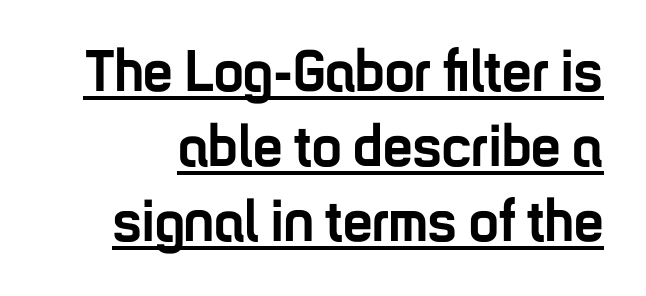
{"serif": "no", "italic": "no", "bold": "yes", "weight": "semibold", "width": "condensed", "stroke_contrast": "low", "x_height": "medium", "monospaced": "no", "underline": "yes", "line_spacing": "normal", "line_spacing_ratio": 1.27, "letter_spacing": "normal", "letter_spacing_em": 0.0, "glyph_px": 59}
